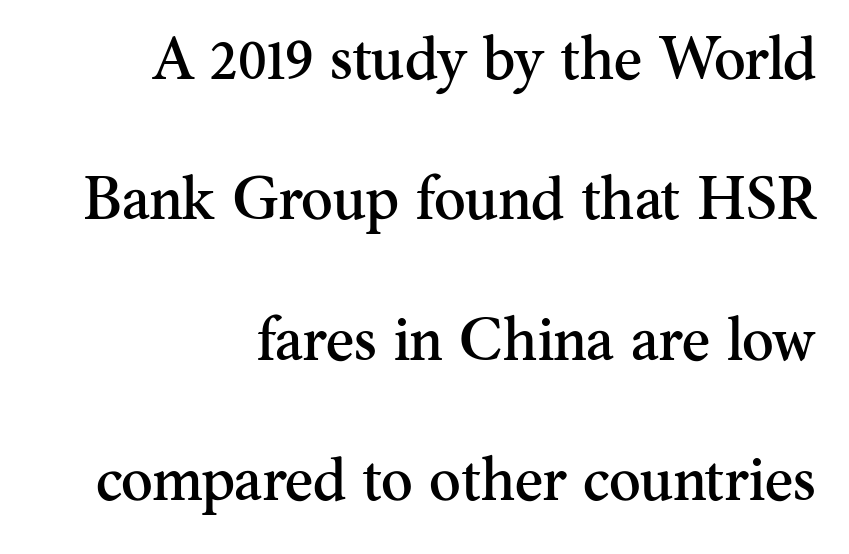
Q: Is the text italic (slanted)? A: No, it is upright.
Q: Is the typeface a serif or a sans-serif typeface? A: Serif.
Q: Is the text underlined? A: No.
Q: How is the paragraph aligned? A: Right-aligned.
Q: Is the spacing between letters normal or unusually wide? A: Normal.
Q: Is the spacing between lines tight, normal or loose? A: Loose.
Q: Width (condensed, normal, or wide)? A: Normal.
Q: Stroke contrast? A: Medium.
Q: x-height? A: Small.
Q: Monospaced? A: No.
